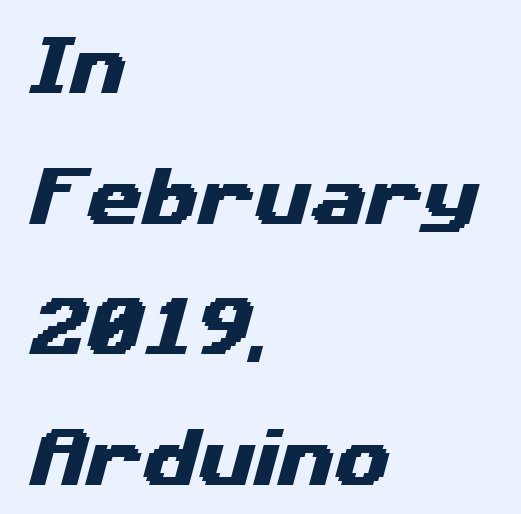
Regarding leading, the lines here are spaced well apart. Check where the strokes stop: nothing finishes them off — pure sans. Observe the ordinary spacing: letters are neighbours, not strangers. Horizontal alignment here is leftward, the default for most running prose.
